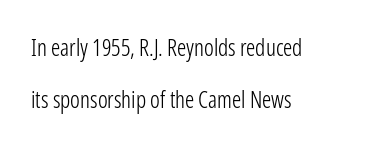
Interline gaps are noticeably wide in this sample. Plain, unruled lines of type. The paragraph shown leans on its left margin. The cut favours lightness, reaching ordinary text weight at its darkest. You can tell it's not italic because the verticals are truly vertical. Is the letter spacing exaggerated? No — it looks like the ordinary default.
